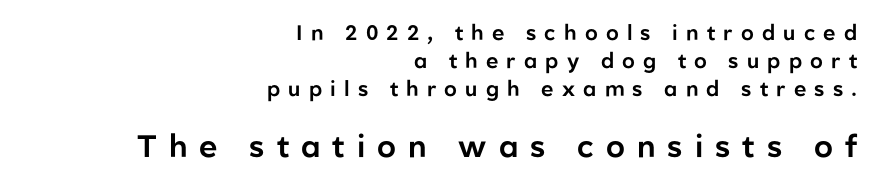
Q: Is the text italic (slanted)? A: No, it is upright.
Q: Is the typeface a serif or a sans-serif typeface? A: Sans-serif.
Q: Is the text underlined? A: No.
Q: How is the paragraph aligned? A: Right-aligned.
Q: Is the spacing between letters normal or unusually wide? A: Unusually wide.
Q: Is the spacing between lines tight, normal or loose? A: Normal.
Q: Which block of text is set in a larger size, the first (top) or the second (bottom)? A: The second (bottom) one.
Q: Width (condensed, normal, or wide)? A: Normal.
Q: Stroke contrast? A: Low.
Q: x-height? A: Medium.
Q: Monospaced? A: No.
